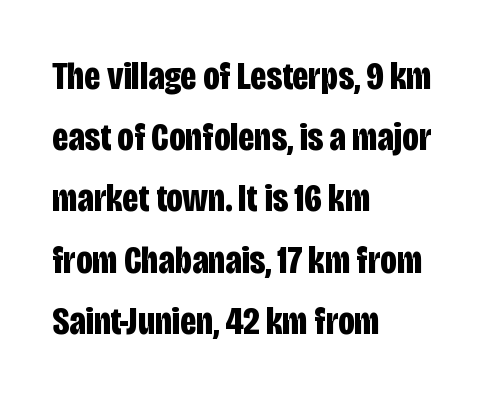
In CSS terms this would be text-align: left. The passage shown is emphatically bold. A typesetter would call this proportional, since set widths differ per character. Do the letters lean? They stand straight. A normal amount of white space separates one row of letters from the next.
